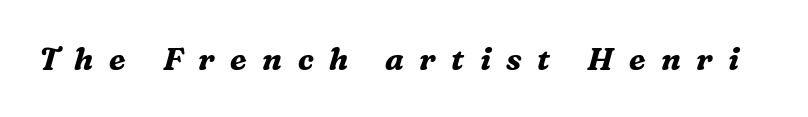
Q: Is the text bold? A: Yes.
Q: Is the text italic (slanted)? A: Yes, it leans right by about 16 degrees.
Q: Is the typeface a serif or a sans-serif typeface? A: Serif.
Q: Is the text underlined? A: No.
Q: Is the spacing between letters normal or unusually wide? A: Unusually wide.
Q: Width (condensed, normal, or wide)? A: Normal.
Q: Stroke contrast? A: Medium.
Q: x-height? A: Medium.
Q: Monospaced? A: No.
